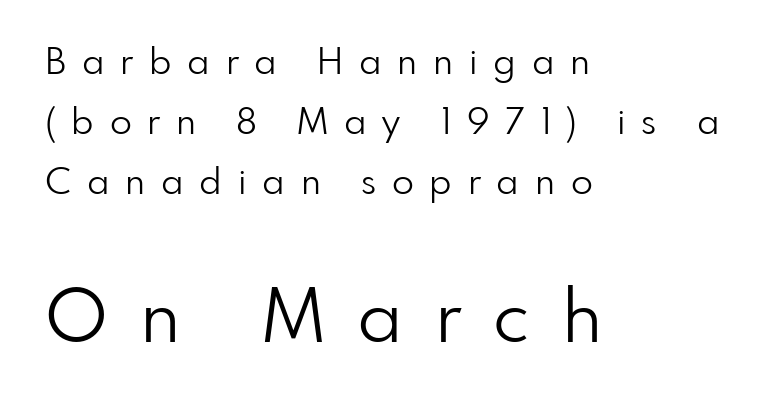
The image shows 73 px light sans-serif type, upright; set left-aligned, normal line spacing (1.67x), unusually wide letter spacing (+0.44 em), not underlined; the second (bottom) block is 2.03x larger; low stroke contrast and a small x-height.
